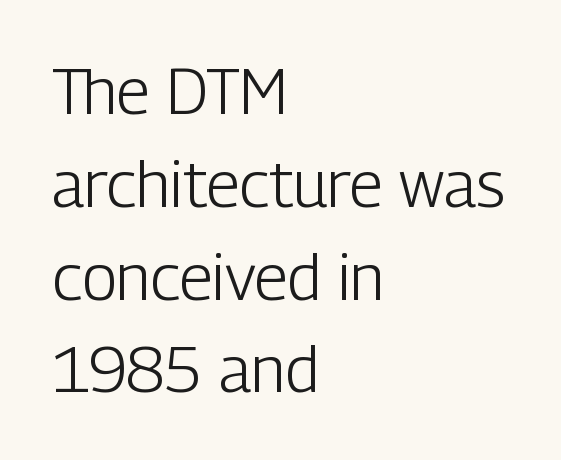
{"serif": "no", "italic": "no", "bold": "no", "weight": "light", "width": "condensed", "stroke_contrast": "low", "x_height": "medium", "monospaced": "no", "underline": "no", "align": "left", "line_spacing": "normal", "line_spacing_ratio": 1.45, "letter_spacing": "normal", "letter_spacing_em": 0.0, "glyph_px": 64}
